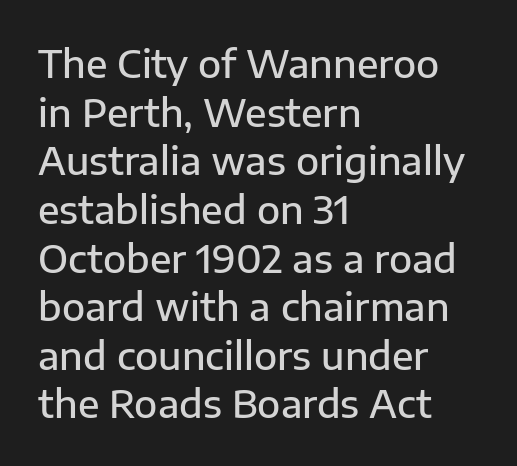
Q: Is the text bold? A: Semi-bold.
Q: Is the text italic (slanted)? A: No, it is upright.
Q: Is the typeface a serif or a sans-serif typeface? A: Sans-serif.
Q: Is the text underlined? A: No.
Q: How is the paragraph aligned? A: Left-aligned.
Q: Is the spacing between letters normal or unusually wide? A: Normal.
Q: Is the spacing between lines tight, normal or loose? A: Normal.
Q: Width (condensed, normal, or wide)? A: Normal.
Q: Stroke contrast? A: Low.
Q: x-height? A: Medium.
Q: Monospaced? A: No.
